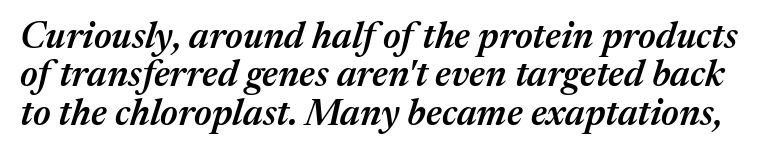
The strokes are fattened partway — semibold, not bold. The area under the type is left untouched. A typesetter would call this proportional, since set widths differ per character. The line-height multiplier appears low, near solid setting. The horizontal fit of the characters is conventional and even.
